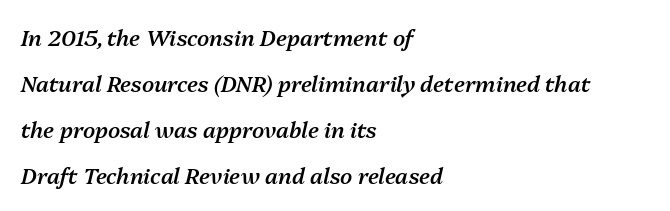
The image shows 22 px text type, italic (leaning right); set left-aligned, loose line spacing (2.09x), normal letter spacing, not underlined.
